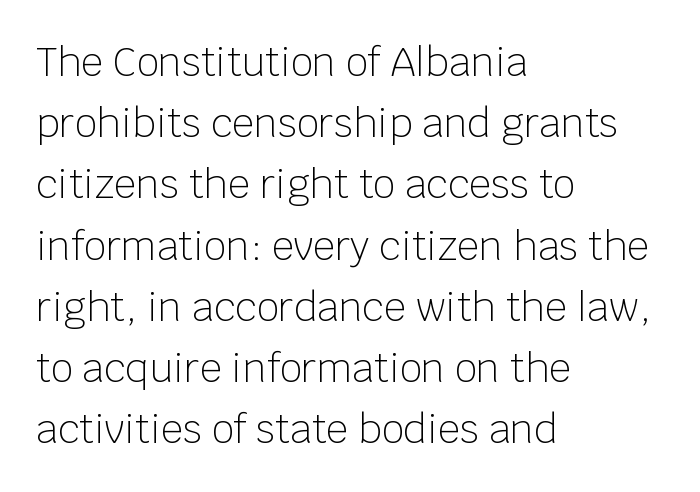
Style check: upright. The letters advance in unequal steps, a hallmark of proportional type. How are the letters spaced? Ordinarily, with no added tracking. All the whitespace from short lines collects on the right.
